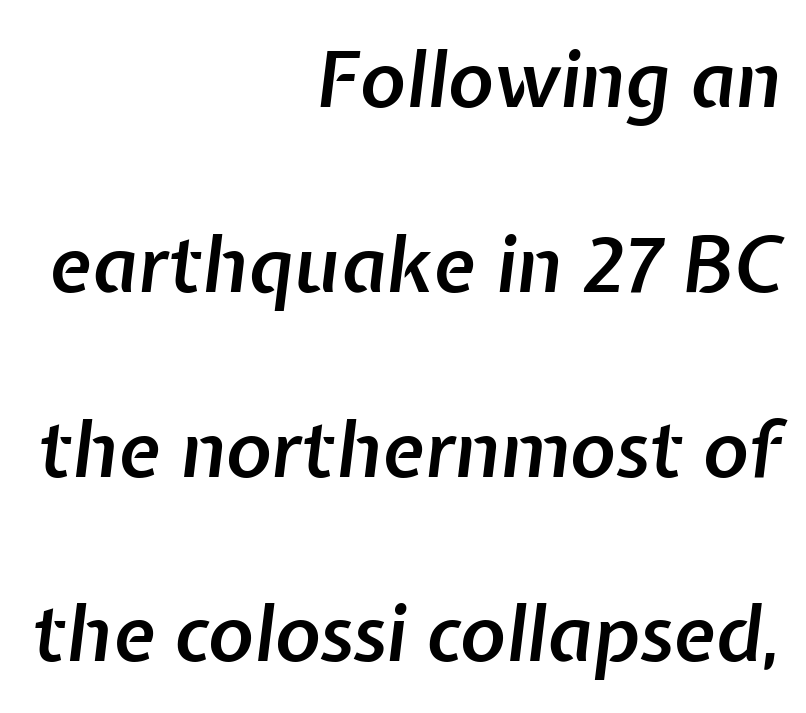
Q: Is the text bold? A: Semi-bold.
Q: Is the text italic (slanted)? A: Yes, it leans right by about 7 degrees.
Q: Is the text underlined? A: No.
Q: How is the paragraph aligned? A: Right-aligned.
Q: Is the spacing between letters normal or unusually wide? A: Normal.
Q: Is the spacing between lines tight, normal or loose? A: Loose.
Q: Width (condensed, normal, or wide)? A: Normal.
Q: Stroke contrast? A: Low.
Q: x-height? A: Medium.
Q: Monospaced? A: No.
